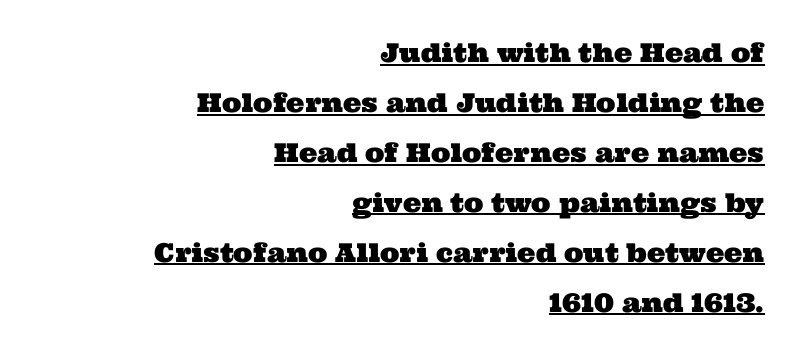
The image shows 26 px text type; set right-aligned, loose line spacing (1.92x), normal letter spacing, underlined.
